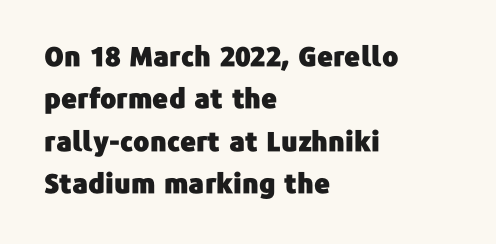
{"italic": "no", "underline": "no", "align": "left", "line_spacing": "normal", "line_spacing_ratio": 1.57, "letter_spacing": "normal", "letter_spacing_em": 0.0, "glyph_px": 27}
